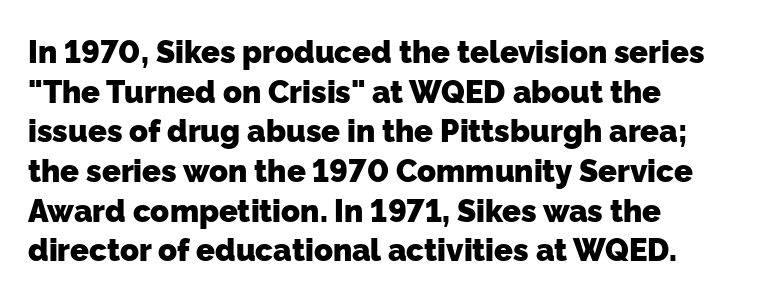
In CSS terms this would be text-align: left. Students, this is bold: see how much ink each stroke carries. The letterforms sit shoulder to shoulder at normal distance. Is there much room between lines? A standard amount, neither cramped nor airy. Bare-footed words on every line.
